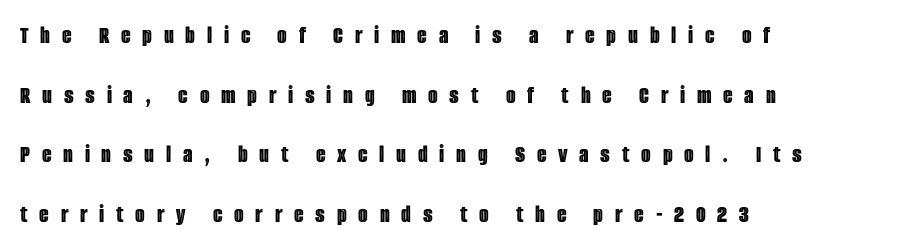
Underline: absent. Caption: multi-line text, flush left, ragged right. Spacing between characters has been opened up far beyond the box default. Does the lettering tilt? It doesn't — this is upright. The block of text is sparse from top to bottom, with ample space between rows.
